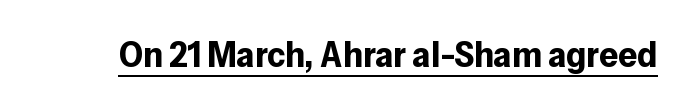
The image shows 37 px bold sans-serif type, upright; set normal letter spacing, underlined; low stroke contrast and a medium x-height.
